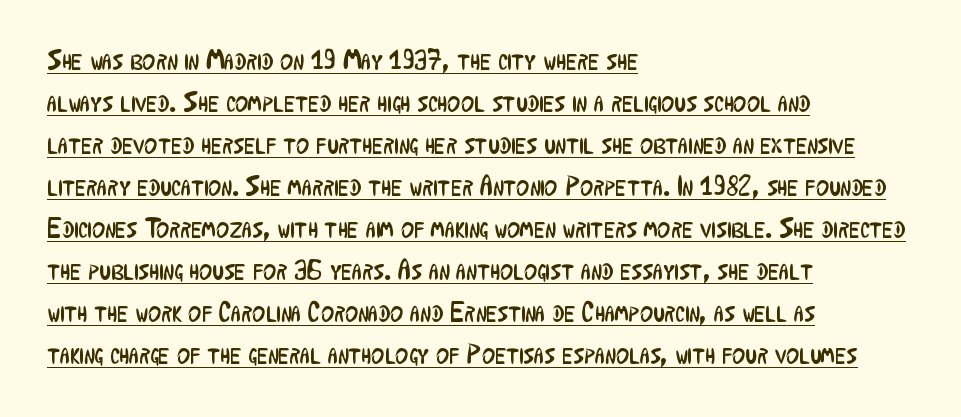
The image shows 28 px regular-weight, condensed sans-serif type, upright; set left-aligned, normal line spacing (1.5x), normal letter spacing, underlined; low stroke contrast and a medium x-height.
